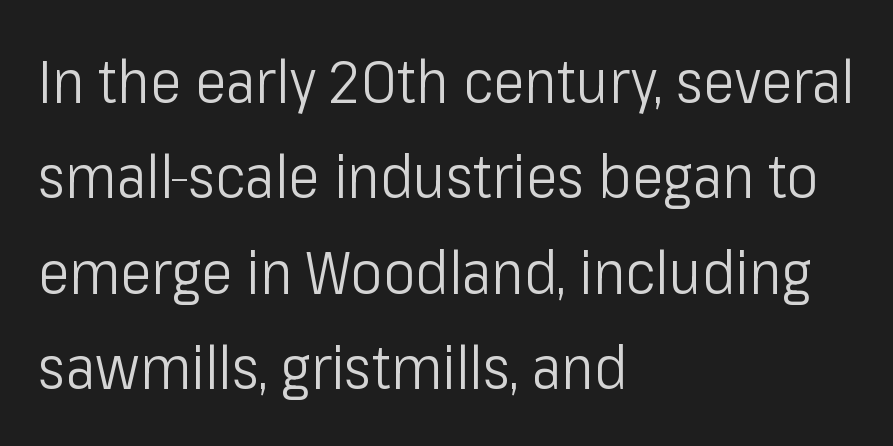
The image shows 60 px light, condensed sans-serif type, upright; set left-aligned, normal line spacing (1.59x), normal letter spacing, not underlined; low stroke contrast and a medium x-height.
